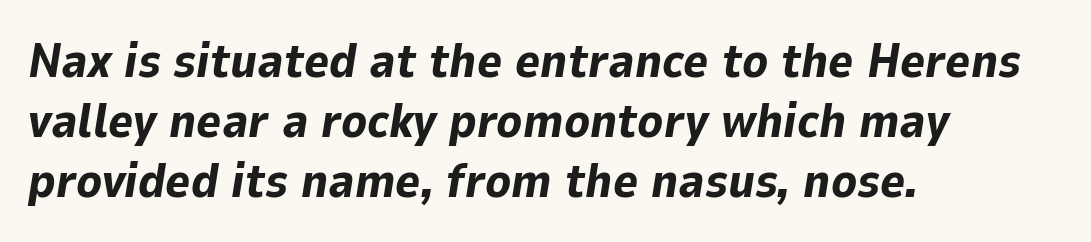
{"italic": "yes", "lean": "right", "slant_degrees": 9, "bold": "yes", "weight": "bold", "width": "normal", "stroke_contrast": "low", "x_height": "medium", "monospaced": "no", "underline": "no", "align": "left", "line_spacing": "normal", "line_spacing_ratio": 1.25, "letter_spacing": "normal", "letter_spacing_em": 0.0, "glyph_px": 48}
